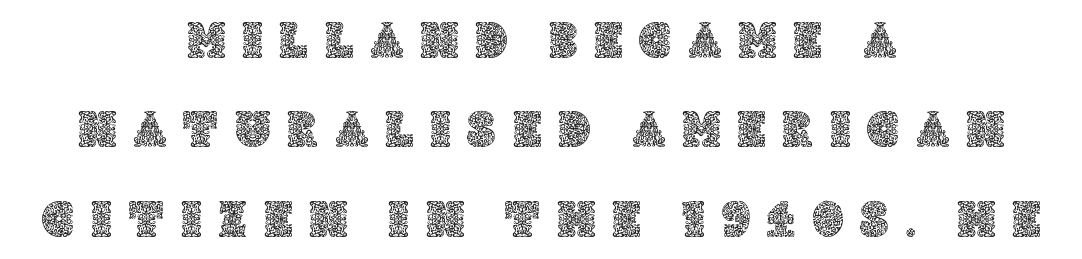
Q: Is the text italic (slanted)? A: No, it is upright.
Q: Is the text underlined? A: No.
Q: How is the paragraph aligned? A: Centered.
Q: Is the spacing between letters normal or unusually wide? A: Unusually wide.
Q: Width (condensed, normal, or wide)? A: Normal.
Q: x-height? A: Large.
Q: Monospaced? A: No.
